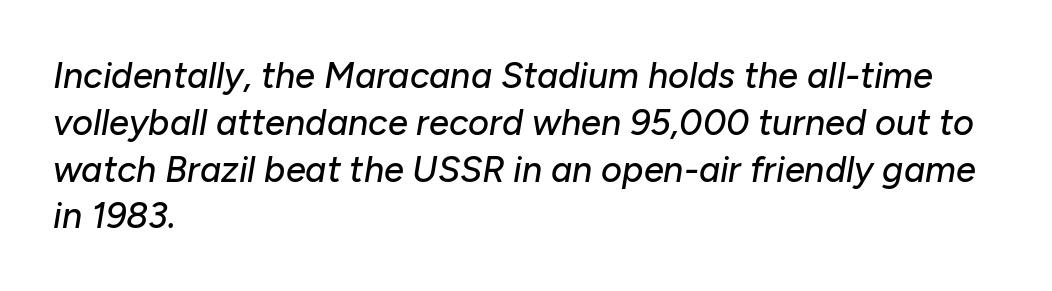
{"italic": "yes", "lean": "right", "slant_degrees": 10, "width": "normal", "stroke_contrast": "low", "x_height": "medium", "monospaced": "no", "underline": "no", "align": "left", "line_spacing": "normal", "line_spacing_ratio": 1.3, "letter_spacing": "normal", "letter_spacing_em": 0.0, "glyph_px": 36}
